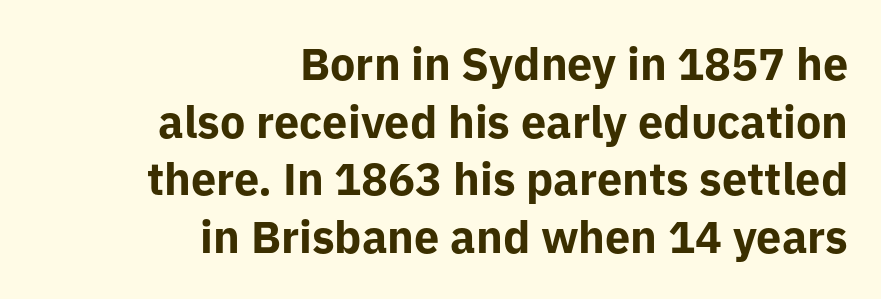
{"serif": "no", "italic": "no", "bold": "yes", "weight": "bold", "width": "normal", "stroke_contrast": "low", "x_height": "medium", "monospaced": "no", "underline": "no", "align": "right", "line_spacing": "normal", "line_spacing_ratio": 1.28, "letter_spacing": "normal", "letter_spacing_em": 0.0, "glyph_px": 45}
